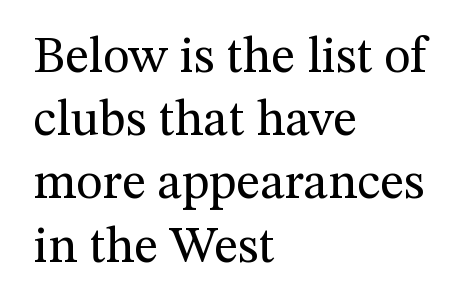
Q: Is the text bold? A: No.
Q: Is the text italic (slanted)? A: No, it is upright.
Q: Is the typeface a serif or a sans-serif typeface? A: Serif.
Q: Is the text underlined? A: No.
Q: How is the paragraph aligned? A: Left-aligned.
Q: Is the spacing between letters normal or unusually wide? A: Normal.
Q: Width (condensed, normal, or wide)? A: Normal.
Q: Stroke contrast? A: Medium.
Q: x-height? A: Medium.
Q: Monospaced? A: No.
